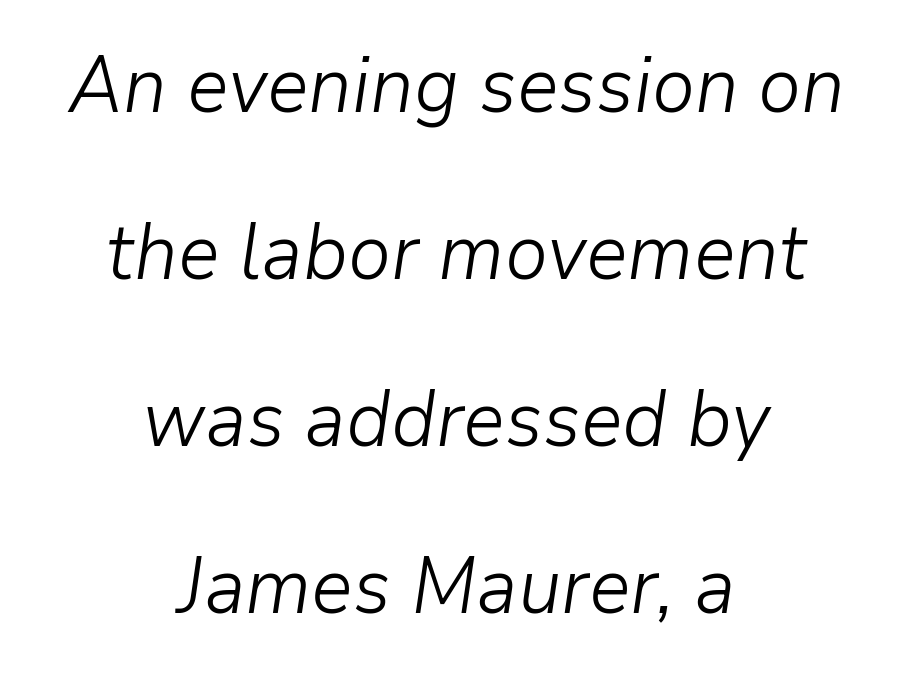
The image shows 78 px light type, italic (leaning right); set centered, loose line spacing (2.14x), normal letter spacing, not underlined; low stroke contrast and a medium x-height.
